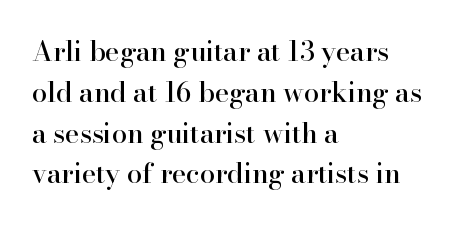
Q: Is the text italic (slanted)? A: No, it is upright.
Q: Is the text underlined? A: No.
Q: How is the paragraph aligned? A: Left-aligned.
Q: Is the spacing between letters normal or unusually wide? A: Normal.
Q: Is the spacing between lines tight, normal or loose? A: Normal.
